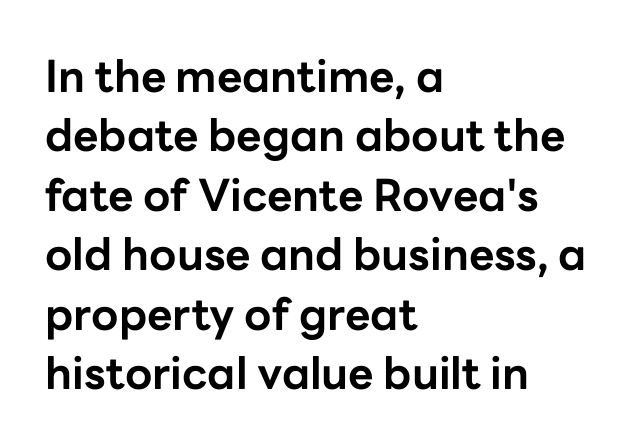
{"serif": "no", "italic": "no", "bold": "yes", "weight": "bold", "width": "normal", "stroke_contrast": "low", "x_height": "medium", "monospaced": "no", "underline": "no", "align": "left", "line_spacing": "normal", "line_spacing_ratio": 1.35, "letter_spacing": "normal", "letter_spacing_em": 0.0, "glyph_px": 44}
